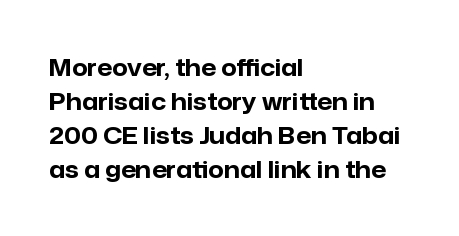
The image shows 24 px bold type, upright; set left-aligned, normal line spacing (1.42x), normal letter spacing, not underlined.
